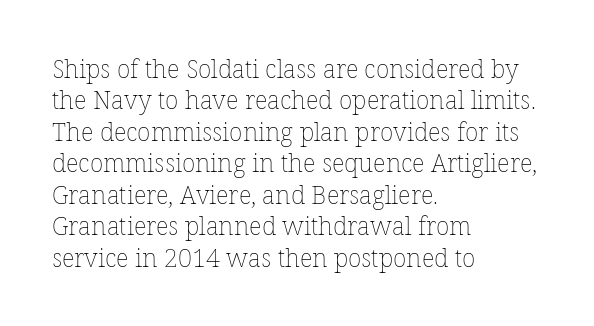
{"italic": "no", "bold": "no", "underline": "no", "align": "left", "line_spacing": "normal", "line_spacing_ratio": 1.26, "letter_spacing": "normal", "letter_spacing_em": 0.0, "glyph_px": 25}
